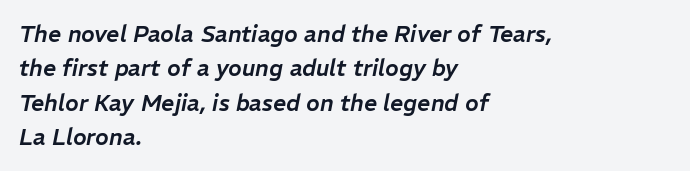
Q: Is the text italic (slanted)? A: Yes, it leans right by about 11 degrees.
Q: Is the text underlined? A: No.
Q: How is the paragraph aligned? A: Left-aligned.
Q: Is the spacing between letters normal or unusually wide? A: Normal.
Q: Is the spacing between lines tight, normal or loose? A: Normal.
